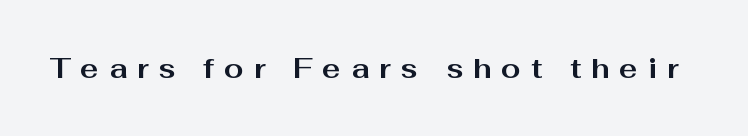
The image shows 28 px bold, wide sans-serif type, upright; set unusually wide letter spacing (+0.35 em), not underlined; medium stroke contrast and a medium x-height.
